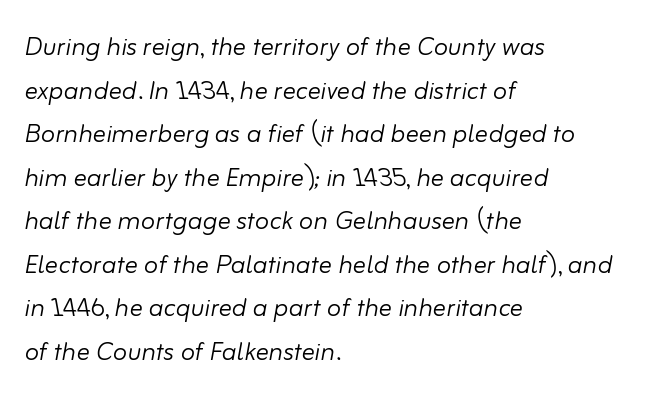
Q: Is the text bold? A: No.
Q: Is the text italic (slanted)? A: Yes, it leans right by about 10 degrees.
Q: Is the text underlined? A: No.
Q: How is the paragraph aligned? A: Left-aligned.
Q: Is the spacing between letters normal or unusually wide? A: Normal.
Q: Is the spacing between lines tight, normal or loose? A: Normal.
Q: Width (condensed, normal, or wide)? A: Normal.
Q: Stroke contrast? A: Low.
Q: x-height? A: Small.
Q: Monospaced? A: No.
